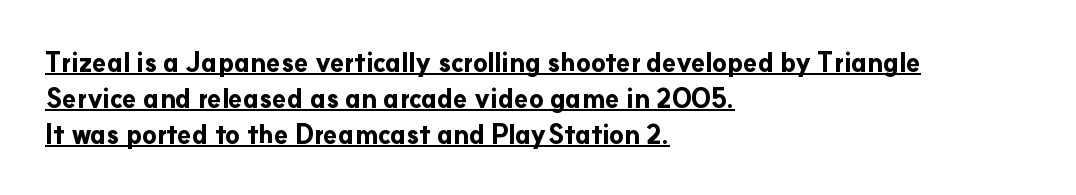
The image shows 26 px bold type, upright; set left-aligned, normal line spacing (1.38x), normal letter spacing, underlined.
